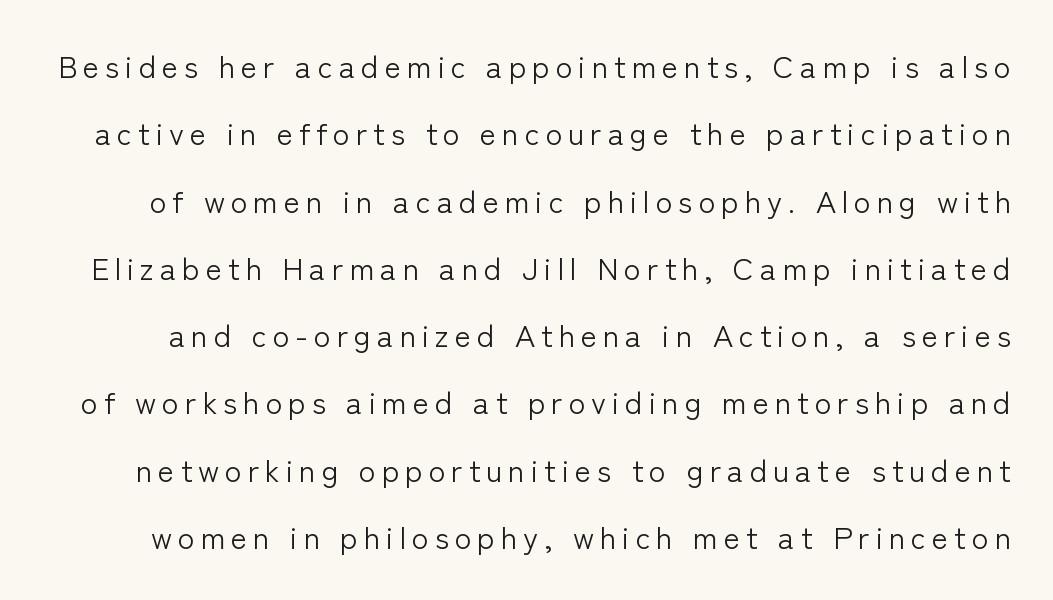
{"serif": "no", "italic": "no", "bold": "no", "weight": "light", "width": "normal", "stroke_contrast": "low", "x_height": "medium", "monospaced": "no", "underline": "no", "line_spacing": "loose", "line_spacing_ratio": 2.17, "glyph_px": 31}
